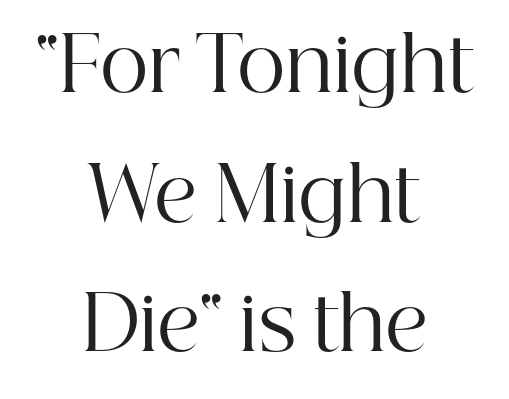
Q: Is the text bold? A: No.
Q: Is the text italic (slanted)? A: No, it is upright.
Q: Is the typeface a serif or a sans-serif typeface? A: Serif.
Q: Is the text underlined? A: No.
Q: How is the paragraph aligned? A: Centered.
Q: Is the spacing between letters normal or unusually wide? A: Normal.
Q: Width (condensed, normal, or wide)? A: Normal.
Q: Stroke contrast? A: High.
Q: x-height? A: Medium.
Q: Monospaced? A: No.
